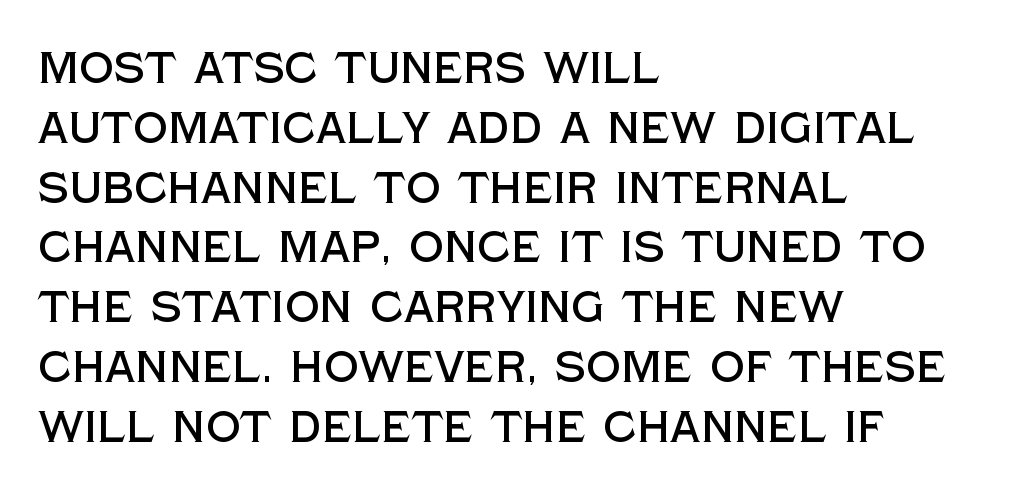
The image shows 43 px sans-serif type, upright; set left-aligned, normal line spacing (1.39x), normal letter spacing, not underlined; a large x-height.
